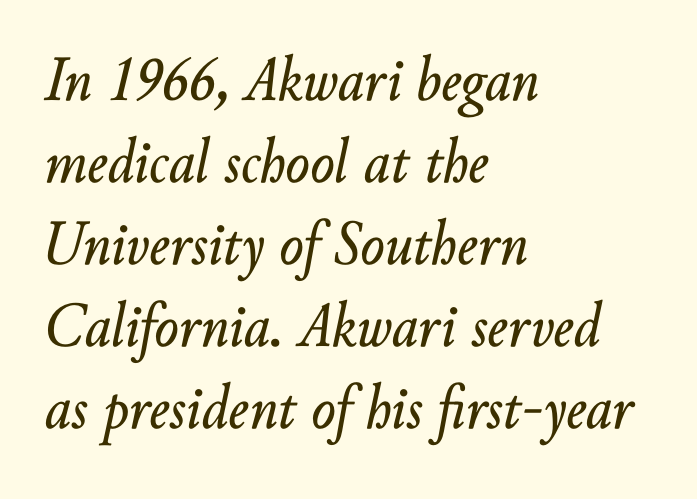
{"italic": "yes", "lean": "right", "slant_degrees": 10, "width": "normal", "stroke_contrast": "low", "x_height": "small", "monospaced": "no", "underline": "no", "align": "left", "line_spacing": "normal", "line_spacing_ratio": 1.28, "letter_spacing": "normal", "letter_spacing_em": 0.0, "glyph_px": 64}
